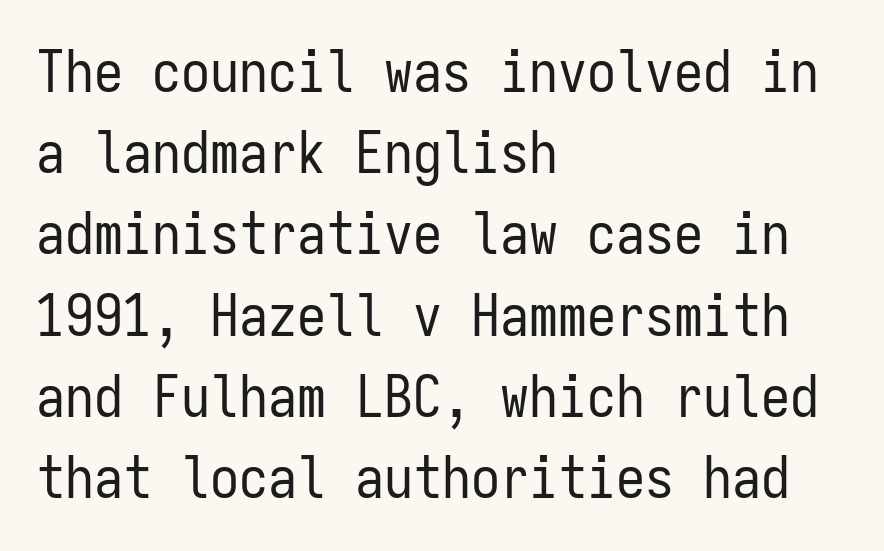
The strokes are not fattened; the text isn't bold. Caption: standard tracking, unaltered. Think of a typewriter: that constant character pitch is what you see here. Has an underline been added? It has not. Does the lettering tilt? It doesn't — this is upright. The paragraph has a hard left edge and a soft right edge.
